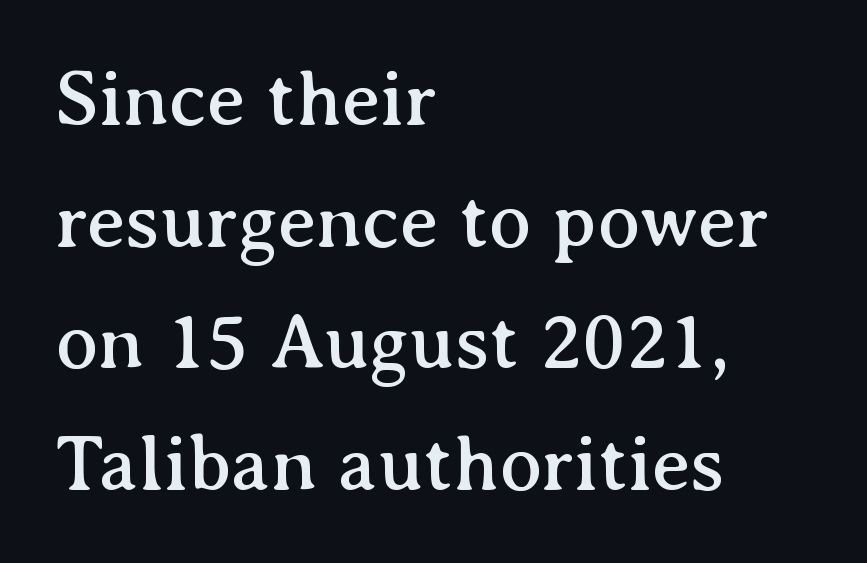
Q: Is the text italic (slanted)? A: No, it is upright.
Q: Is the typeface a serif or a sans-serif typeface? A: Serif.
Q: Is the text underlined? A: No.
Q: How is the paragraph aligned? A: Left-aligned.
Q: Is the spacing between letters normal or unusually wide? A: Normal.
Q: Is the spacing between lines tight, normal or loose? A: Normal.
Q: Width (condensed, normal, or wide)? A: Normal.
Q: Stroke contrast? A: Medium.
Q: x-height? A: Medium.
Q: Monospaced? A: No.
